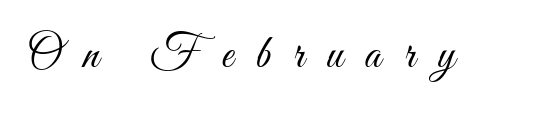
The strokes are not fattened; the text isn't bold. The face used here is proportionally spaced, like ordinary book or web type. The gap between lines stays unmarked. Display-style spreading of the glyphs; the letterfit is very open.
